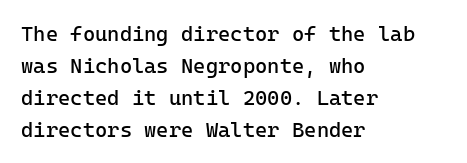
{"italic": "no", "bold": "no", "underline": "no", "align": "left", "line_spacing": "normal", "line_spacing_ratio": 1.52, "letter_spacing": "normal", "letter_spacing_em": 0.0, "glyph_px": 21}
